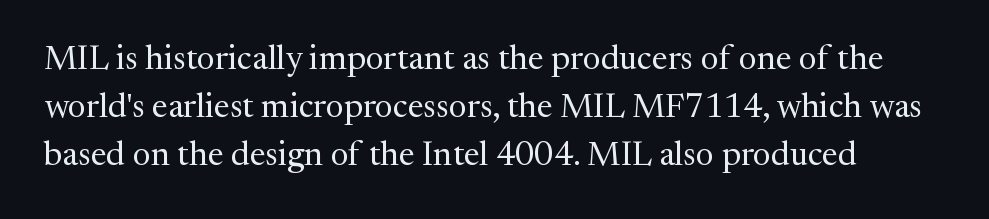
Check the space under the baseline: it is left empty. No italicization has been applied; the sample stays upright. Think standard paragraph weight, or any step lighter than that. Each letter keeps its own natural width here, so spacing adapts to shape. Nobody touched the tracking dial on this one. The block of text has a typical density, with ordinary space between rows.
